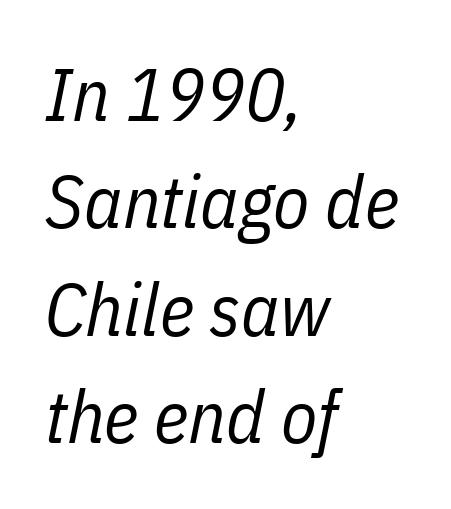
Q: Is the text bold? A: No.
Q: Is the text italic (slanted)? A: Yes, it leans right by about 11 degrees.
Q: Is the text underlined? A: No.
Q: How is the paragraph aligned? A: Left-aligned.
Q: Is the spacing between letters normal or unusually wide? A: Normal.
Q: Is the spacing between lines tight, normal or loose? A: Normal.
Q: Width (condensed, normal, or wide)? A: Condensed.
Q: Stroke contrast? A: Low.
Q: x-height? A: Medium.
Q: Monospaced? A: No.
